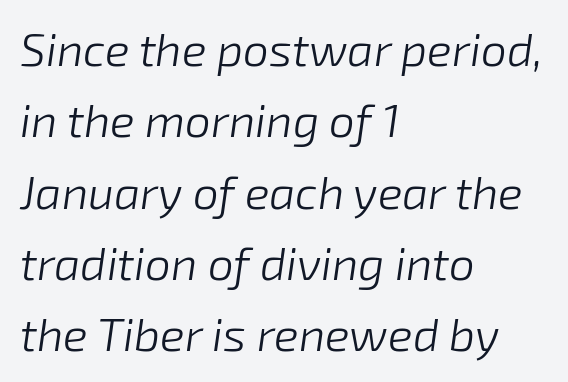
The image shows 46 px light type, italic (leaning right); set left-aligned, normal line spacing (1.55x), normal letter spacing, not underlined; low stroke contrast and a medium x-height.
